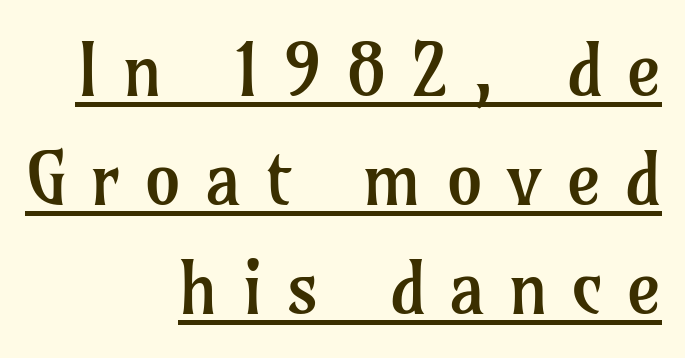
{"serif": "yes", "italic": "no", "bold": "no", "weight": "regular", "width": "normal", "stroke_contrast": "low", "x_height": "medium", "monospaced": "no", "underline": "yes", "align": "right", "line_spacing": "normal", "line_spacing_ratio": 1.49, "letter_spacing": "wide", "letter_spacing_em": 0.32, "glyph_px": 73}
